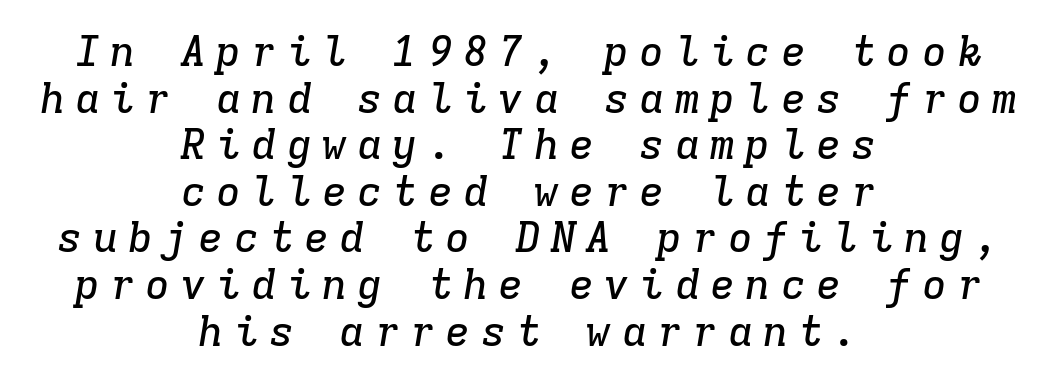
Q: Is the text italic (slanted)? A: Yes, it leans right by about 9 degrees.
Q: Is the typeface a serif or a sans-serif typeface? A: Serif.
Q: Is the text underlined? A: No.
Q: How is the paragraph aligned? A: Centered.
Q: Is the spacing between letters normal or unusually wide? A: Unusually wide.
Q: Is the spacing between lines tight, normal or loose? A: Tight.
Q: Width (condensed, normal, or wide)? A: Normal.
Q: Stroke contrast? A: Low.
Q: x-height? A: Medium.
Q: Monospaced? A: Yes.
